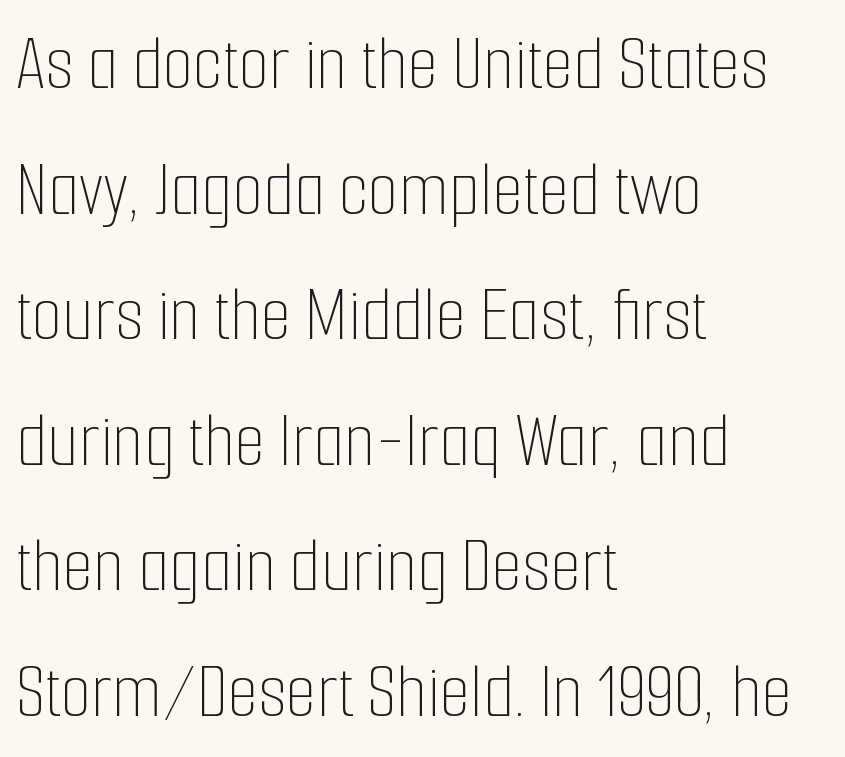
The image shows 79 px thin, condensed type, upright; set left-aligned, normal line spacing (1.59x), normal letter spacing, not underlined; low stroke contrast and a medium x-height.
